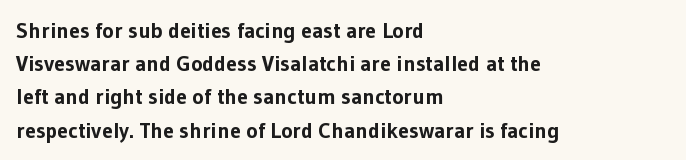
{"italic": "no", "bold": "yes", "underline": "no", "align": "left", "line_spacing": "normal", "line_spacing_ratio": 1.51, "letter_spacing": "normal", "letter_spacing_em": 0.0, "glyph_px": 22}
